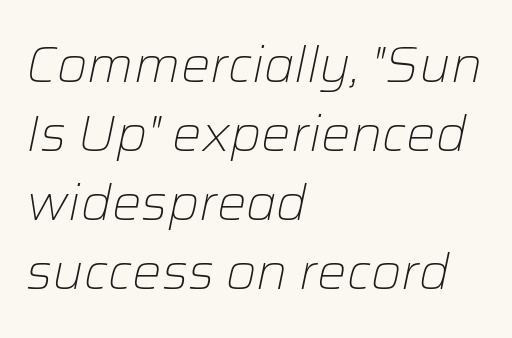
This sample has the flowing, uneven cadence of proportional lettering. Does extra space separate the letters? No, they use regular spacing. Italic: yes, the glyphs are oblique. Unbolded letterforms with no extra heft. Whoever set this chose a conventional vertical rhythm. Line starts are locked; line ends wander.
